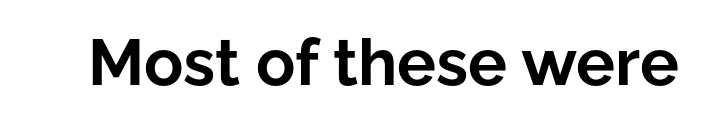
{"serif": "no", "italic": "no", "bold": "yes", "weight": "bold", "width": "normal", "stroke_contrast": "low", "x_height": "medium", "monospaced": "no", "underline": "no", "letter_spacing": "normal", "letter_spacing_em": 0.0, "glyph_px": 65}
